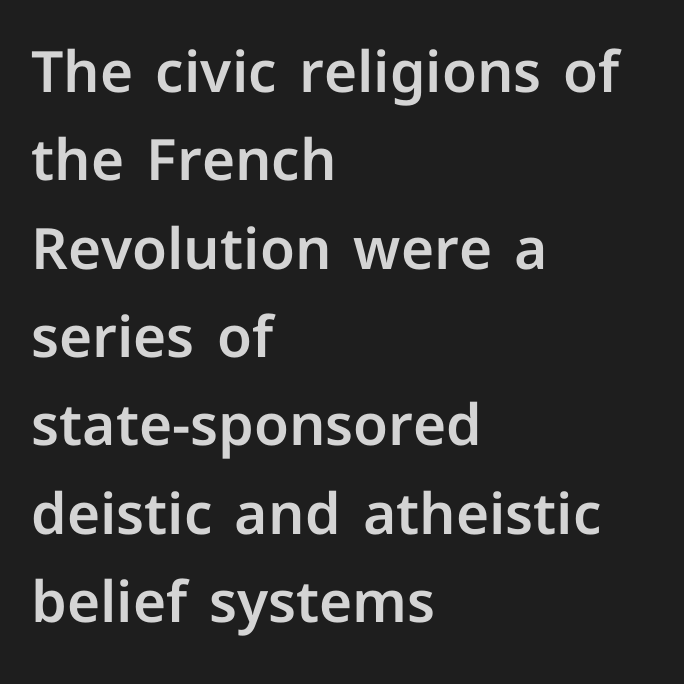
Q: Is the text italic (slanted)? A: No, it is upright.
Q: Is the typeface a serif or a sans-serif typeface? A: Sans-serif.
Q: Is the text underlined? A: No.
Q: How is the paragraph aligned? A: Left-aligned.
Q: Is the spacing between letters normal or unusually wide? A: Normal.
Q: Is the spacing between lines tight, normal or loose? A: Normal.
Q: Width (condensed, normal, or wide)? A: Normal.
Q: Stroke contrast? A: Low.
Q: x-height? A: Medium.
Q: Monospaced? A: No.
